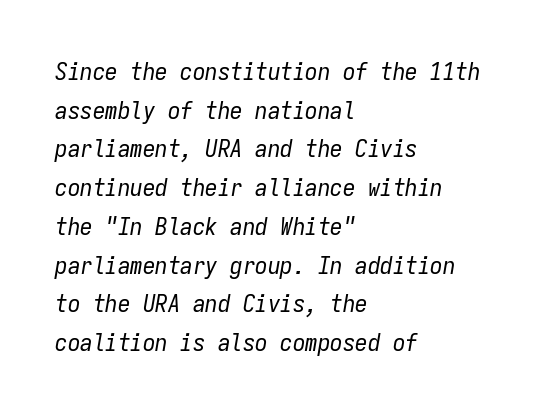
Notice how the stems are inclined rather than vertical — that's the hallmark of italics. Whoever set this chose a conventional vertical rhythm. All the whitespace from short lines collects on the right. In terms of letterspacing, this is plain default setting. Honestly, there is no underline to notice here at all. Stroke mass is kept to a normal reading level or below.
